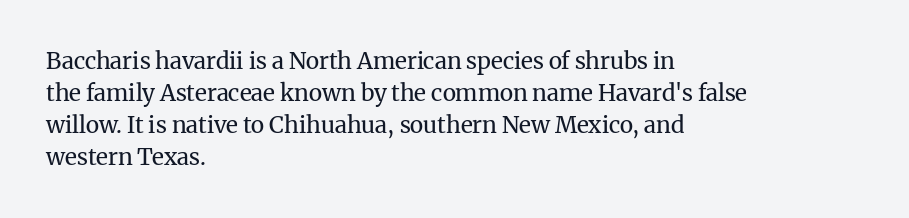
The image shows 23 px text type, upright; set left-aligned, normal line spacing (1.39x), normal letter spacing, not underlined.
